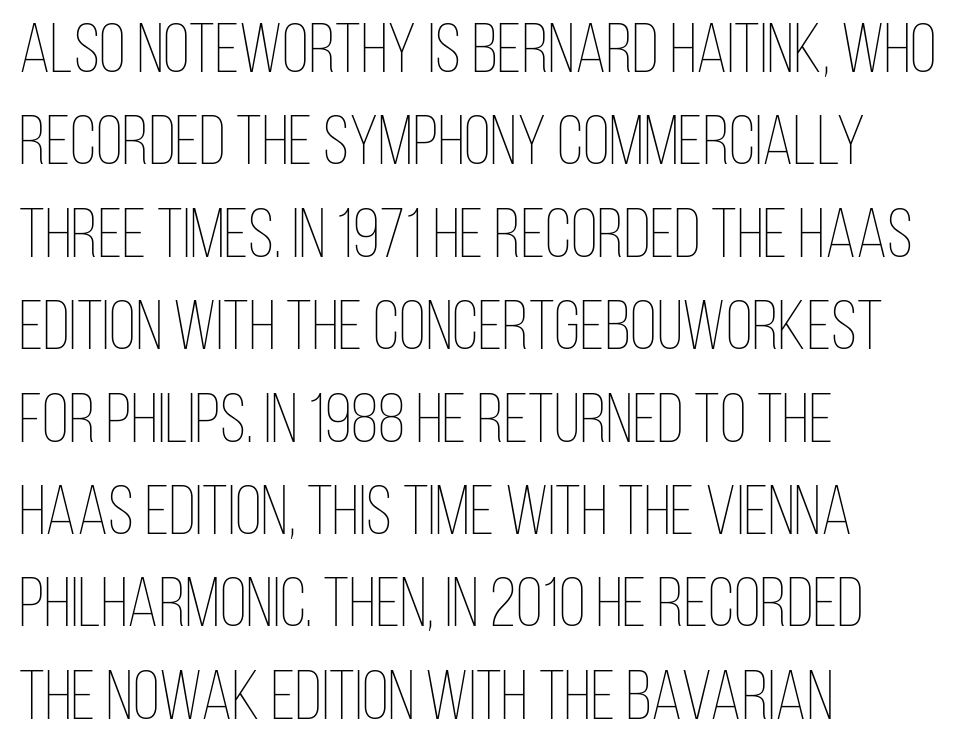
{"italic": "no", "bold": "no", "weight": "thin", "width": "condensed", "stroke_contrast": "low", "x_height": "large", "monospaced": "no", "underline": "no", "align": "left", "line_spacing": "normal", "line_spacing_ratio": 1.32, "letter_spacing": "normal", "letter_spacing_em": 0.0, "glyph_px": 70}
